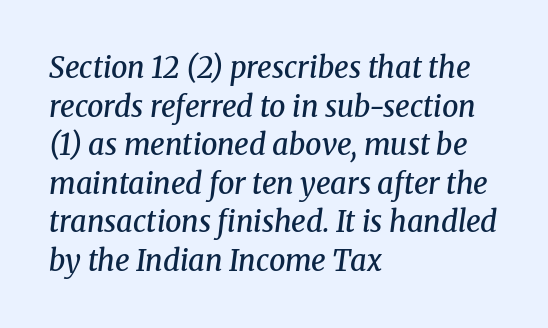
The image shows 29 px semibold serif type, italic (leaning right); set left-aligned, normal line spacing (1.33x), normal letter spacing, not underlined; medium stroke contrast and a medium x-height.
